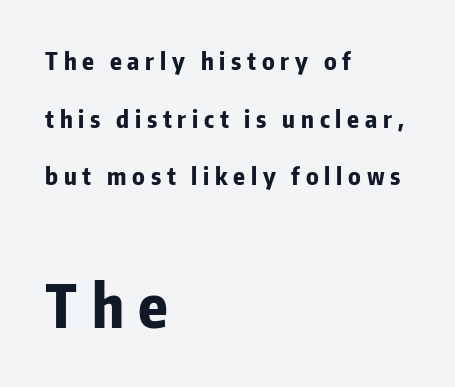
The rendering inserts visible extra space after every character. The paragraph has a hard left edge and a soft right edge. The face used here is a sans, in the tradition of grotesques and geometrics. Every stem runs plumb, perpendicular to the baseline. What weight is shown? A full bold with thick strokes.
